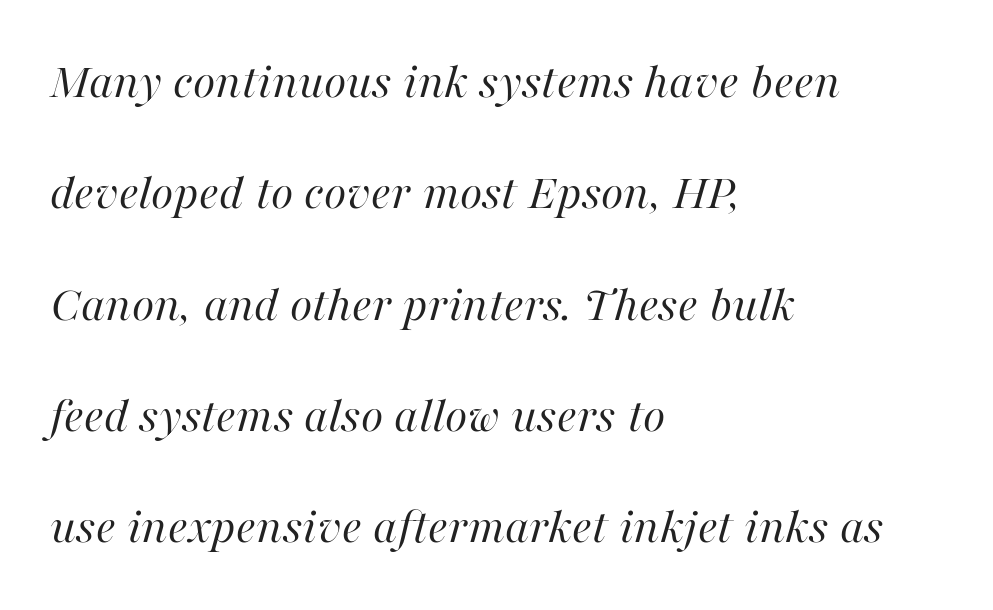
Unmarked baselines from the first word to the last. This sample uses plain, unmodified letter spacing. Teacher's note: observe the even left margin — that is flush-left alignment. This sample trades compactness for vertical openness between lines.
